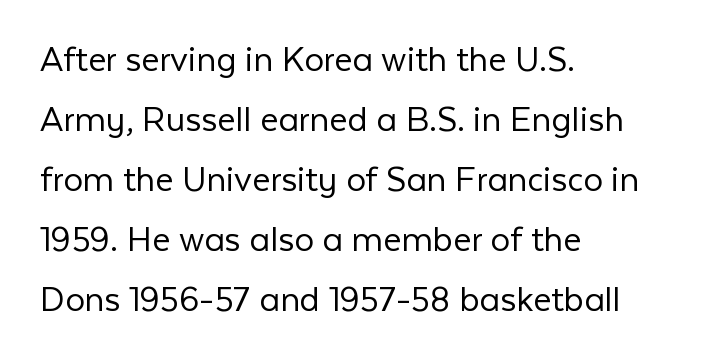
Q: Is the text bold? A: No.
Q: Is the text italic (slanted)? A: No, it is upright.
Q: Is the typeface a serif or a sans-serif typeface? A: Sans-serif.
Q: Is the text underlined? A: No.
Q: How is the paragraph aligned? A: Left-aligned.
Q: Is the spacing between letters normal or unusually wide? A: Normal.
Q: Is the spacing between lines tight, normal or loose? A: Normal.
Q: Width (condensed, normal, or wide)? A: Normal.
Q: Stroke contrast? A: Low.
Q: x-height? A: Medium.
Q: Monospaced? A: No.
